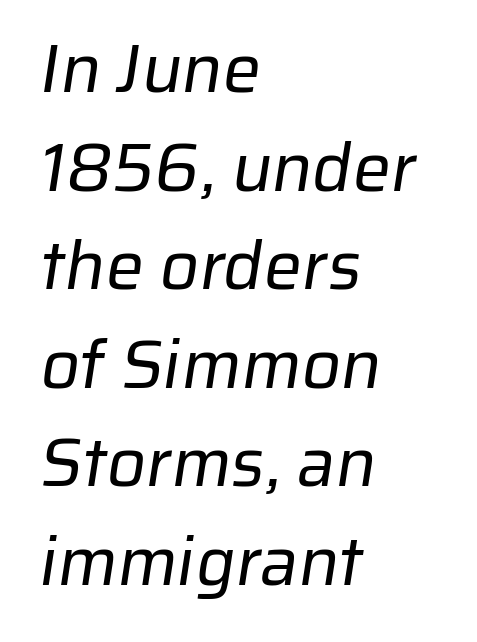
{"serif": "no", "bold": "no", "weight": "regular", "width": "normal", "stroke_contrast": "low", "x_height": "medium", "monospaced": "no", "underline": "no", "align": "left", "line_spacing": "normal", "line_spacing_ratio": 1.45, "letter_spacing": "normal", "letter_spacing_em": 0.0, "glyph_px": 68}
